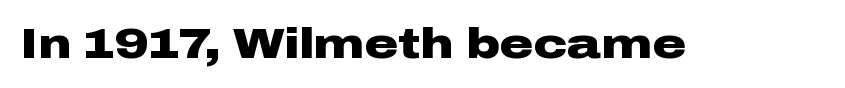
{"serif": "no", "italic": "no", "bold": "yes", "weight": "heavy", "width": "wide", "stroke_contrast": "low", "x_height": "medium", "monospaced": "no", "underline": "no", "letter_spacing": "normal", "letter_spacing_em": 0.0, "glyph_px": 42}
